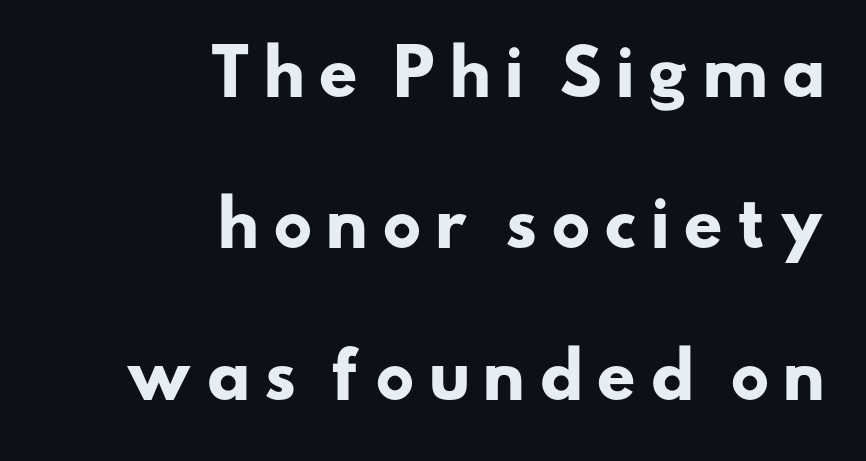
The image shows 62 px heavy, wide sans-serif type; set right-aligned, loose line spacing (2.44x), not underlined; low stroke contrast and a small x-height.
